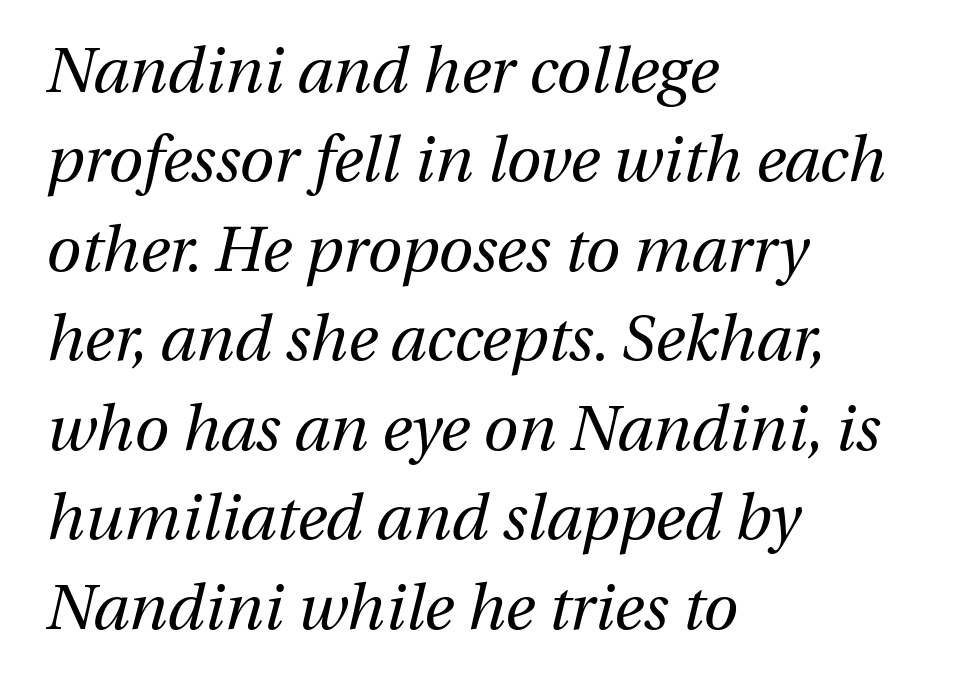
The image shows 63 px regular-weight type, italic (leaning right); set left-aligned, normal line spacing (1.42x), normal letter spacing, not underlined; medium stroke contrast and a medium x-height.
